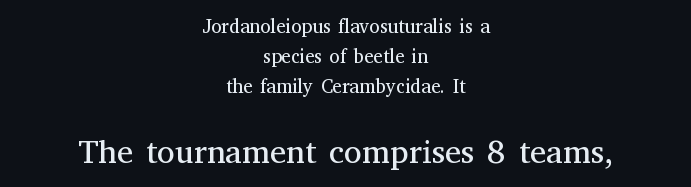
Q: Is the text bold? A: No.
Q: Is the text italic (slanted)? A: No, it is upright.
Q: Is the typeface a serif or a sans-serif typeface? A: Serif.
Q: Is the text underlined? A: No.
Q: How is the paragraph aligned? A: Centered.
Q: Is the spacing between letters normal or unusually wide? A: Normal.
Q: Is the spacing between lines tight, normal or loose? A: Normal.
Q: Which block of text is set in a larger size, the first (top) or the second (bottom)? A: The second (bottom) one.
Q: Width (condensed, normal, or wide)? A: Normal.
Q: Stroke contrast? A: Medium.
Q: x-height? A: Medium.
Q: Monospaced? A: No.
